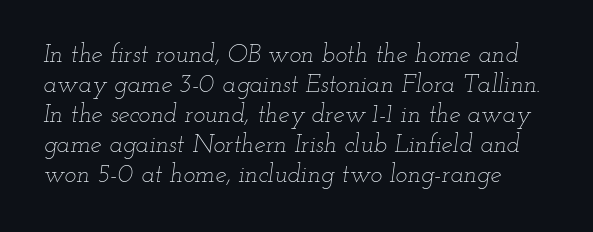
{"italic": "yes", "lean": "right", "slant_degrees": 12, "bold": "no", "underline": "no", "line_spacing_ratio": 1.2, "letter_spacing": "normal", "letter_spacing_em": 0.0, "glyph_px": 25}
